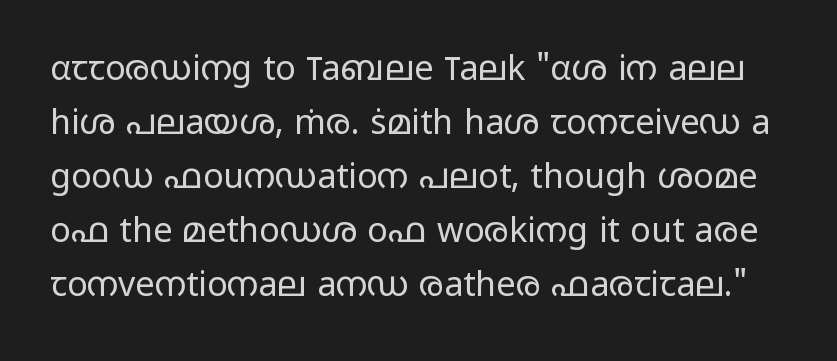
Q: Is the text bold? A: No.
Q: Is the text italic (slanted)? A: No, it is upright.
Q: Is the typeface a serif or a sans-serif typeface? A: Sans-serif.
Q: Is the text underlined? A: No.
Q: Is the spacing between letters normal or unusually wide? A: Normal.
Q: Is the spacing between lines tight, normal or loose? A: Normal.
Q: Width (condensed, normal, or wide)? A: Wide.
Q: Stroke contrast? A: Low.
Q: x-height? A: Medium.
Q: Monospaced? A: No.
